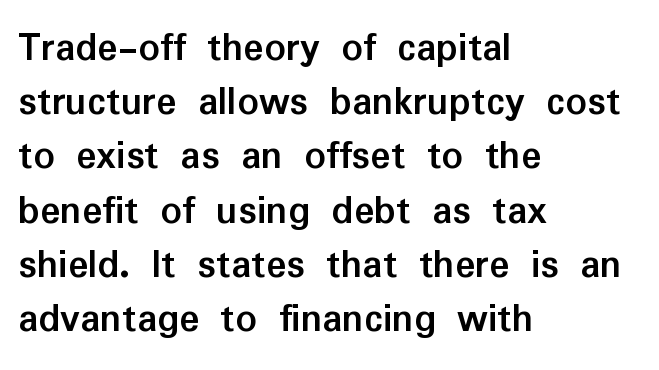
The image shows 42 px semibold sans-serif type, upright; set left-aligned, normal line spacing (1.29x), normal letter spacing, not underlined; low stroke contrast and a medium x-height.
